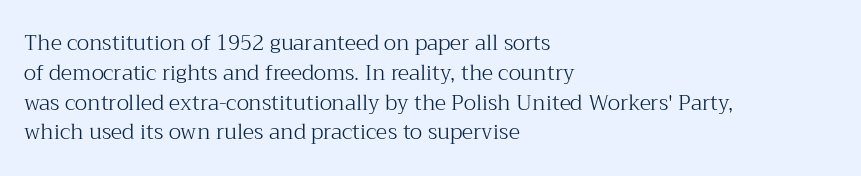
{"italic": "no", "bold": "no", "underline": "no", "align": "left", "line_spacing": "normal", "line_spacing_ratio": 1.42, "letter_spacing": "normal", "letter_spacing_em": 0.0, "glyph_px": 21}
